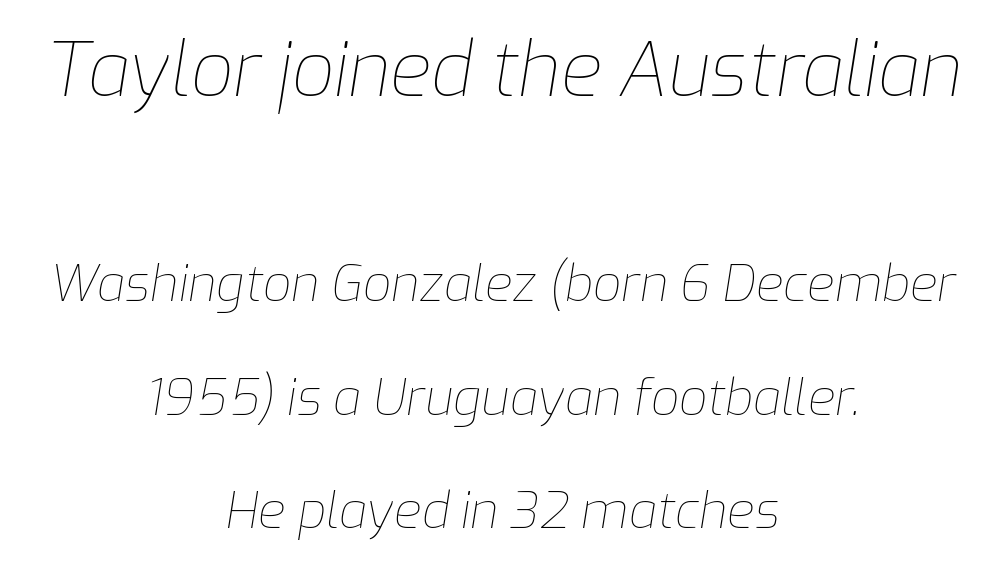
Q: Is the text bold? A: No.
Q: Is the text italic (slanted)? A: Yes, it leans right by about 9 degrees.
Q: Is the text underlined? A: No.
Q: How is the paragraph aligned? A: Centered.
Q: Is the spacing between letters normal or unusually wide? A: Normal.
Q: Is the spacing between lines tight, normal or loose? A: Loose.
Q: Which block of text is set in a larger size, the first (top) or the second (bottom)? A: The first (top) one.
Q: Width (condensed, normal, or wide)? A: Normal.
Q: Stroke contrast? A: Low.
Q: x-height? A: Medium.
Q: Monospaced? A: No.
